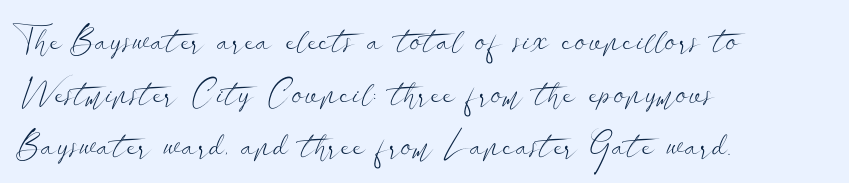
The passage shown is not underscored anywhere. These glyphs show unthickened strokes, regular width or finer. Quick note: interline space is typical. Look at the bottom of the vertical strokes: they stop flat, with no serifs. Does extra space separate the letters? No, they use regular spacing.
